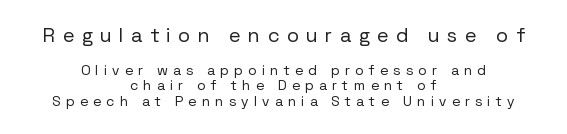
{"italic": "no", "bold": "no", "underline": "no", "align": "center", "line_spacing": "tight", "line_spacing_ratio": 1.13, "letter_spacing": "wide", "letter_spacing_em": 0.38, "larger_block": "first", "size_ratio": 1.43, "glyph_px": 20}
